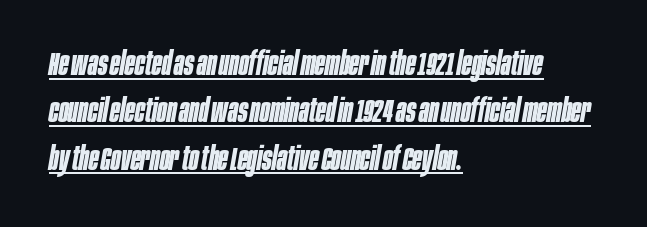
The image shows 32 px bold, condensed type, italic (leaning right); set left-aligned, normal line spacing (1.48x), normal letter spacing, underlined; low stroke contrast and a large x-height.
